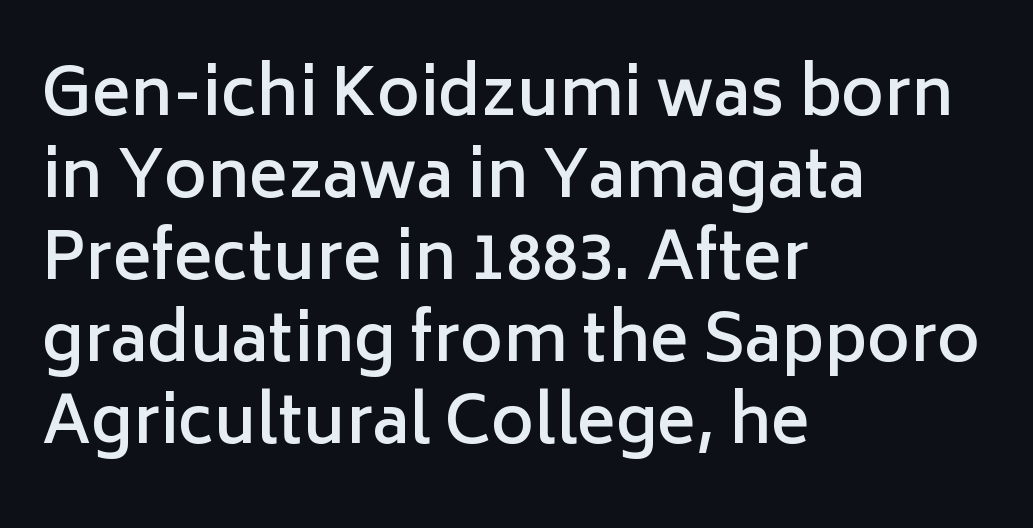
The image shows 65 px semibold sans-serif type, upright; set left-aligned, normal line spacing (1.26x), normal letter spacing, not underlined; low stroke contrast and a medium x-height.
